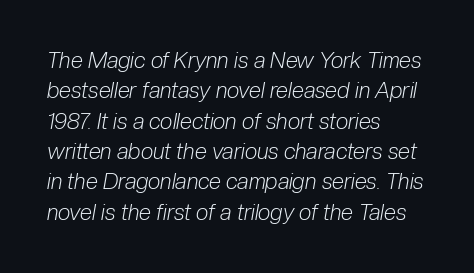
{"italic": "yes", "lean": "right", "slant_degrees": 10, "bold": "no", "underline": "no", "align": "left", "line_spacing": "normal", "line_spacing_ratio": 1.38, "letter_spacing": "normal", "letter_spacing_em": 0.0, "glyph_px": 22}
